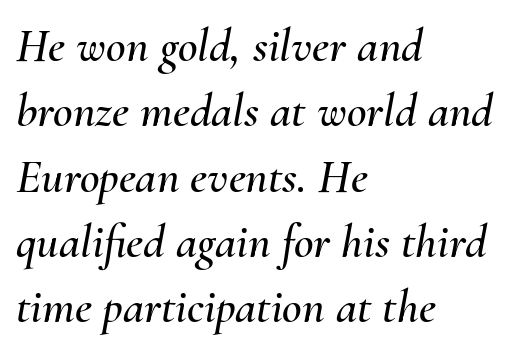
You can tell it's italic because the verticals aren't actually vertical. Vertically, the passage feels balanced, rows spaced as you'd expect. The baseline area is clear. The face used here is proportionally spaced, like ordinary book or web type.
